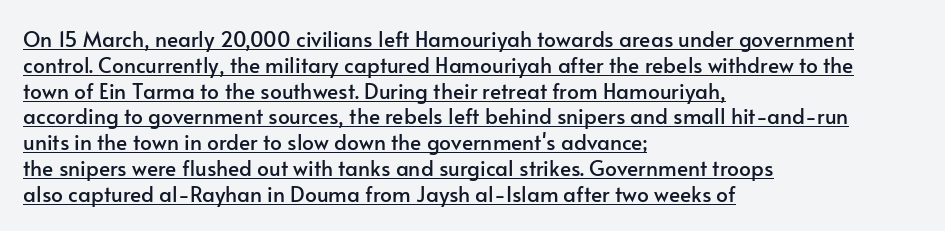
Q: Is the text italic (slanted)? A: No, it is upright.
Q: Is the text underlined? A: Yes.
Q: How is the paragraph aligned? A: Left-aligned.
Q: Is the spacing between letters normal or unusually wide? A: Normal.
